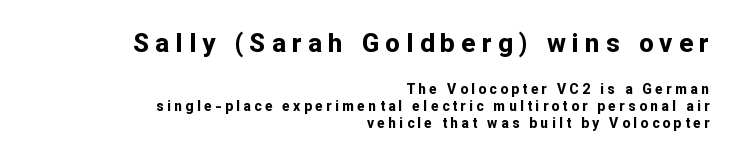
Typographic density is high because the face is bold. Typeset ragged left — the right edge is the straight one. Has an underline been added? It has not. Of the two passages, the one on top uses the larger point size. Italic? Not at all — the glyphs are vertical.
